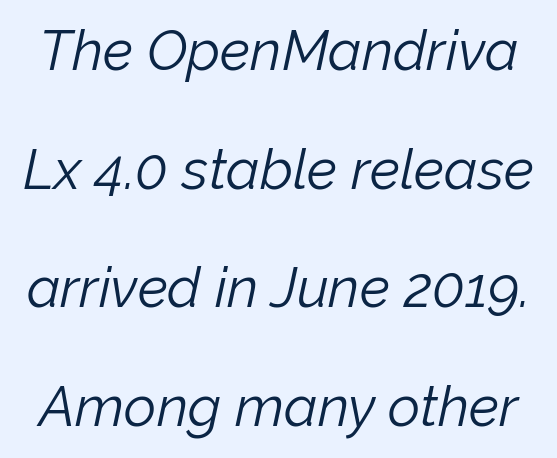
The image shows 56 px light type, italic (leaning right); set loose line spacing (2.12x), normal letter spacing, not underlined; low stroke contrast and a medium x-height.
